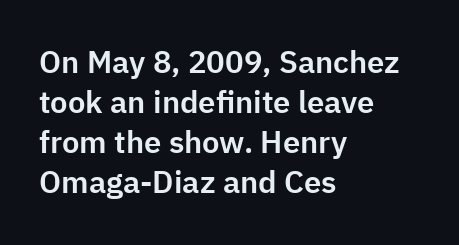
The image shows 31 px sans-serif type, upright; set left-aligned, normal line spacing (1.29x), normal letter spacing, not underlined; low stroke contrast and a medium x-height.
